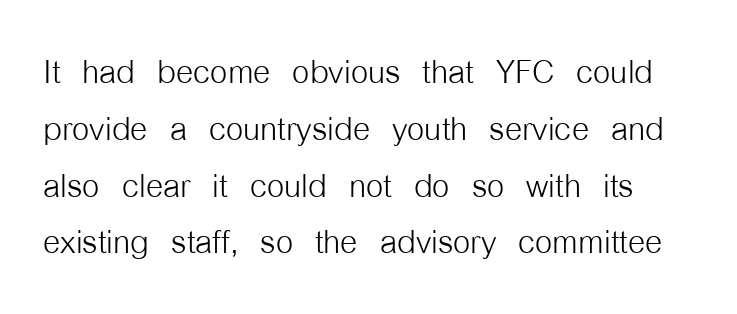
Q: Is the text bold? A: No.
Q: Is the text italic (slanted)? A: No, it is upright.
Q: Is the typeface a serif or a sans-serif typeface? A: Sans-serif.
Q: Is the text underlined? A: No.
Q: Is the spacing between letters normal or unusually wide? A: Normal.
Q: Is the spacing between lines tight, normal or loose? A: Normal.
Q: Width (condensed, normal, or wide)? A: Condensed.
Q: Stroke contrast? A: Low.
Q: x-height? A: Medium.
Q: Monospaced? A: No.
